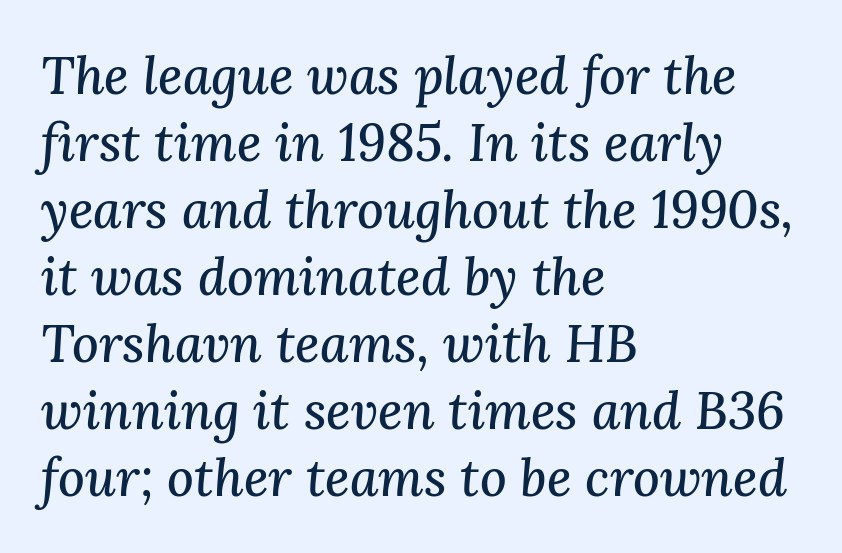
The image shows 52 px serif type, italic (leaning right); set left-aligned, normal line spacing (1.29x), normal letter spacing, not underlined; medium stroke contrast and a medium x-height.
